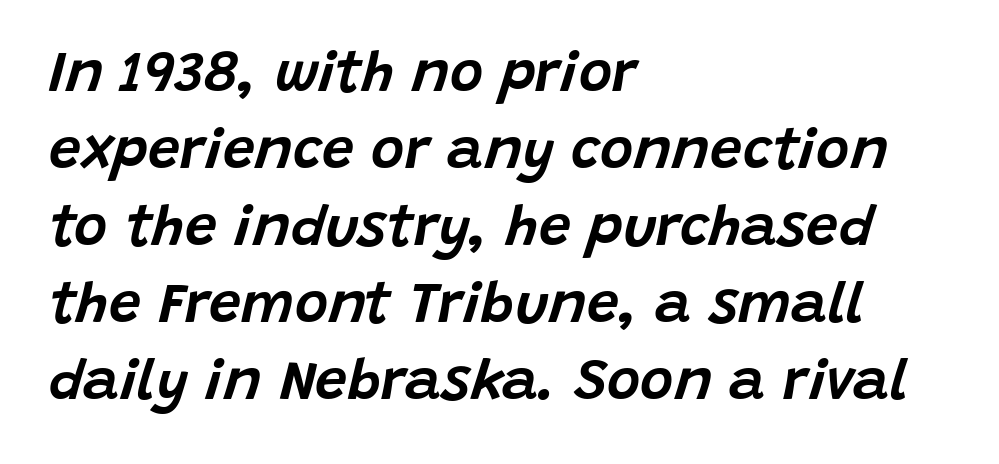
It's the slanting kind of type. The leading is moderate, giving the passage an even texture. The typesetter chose a ragged-right arrangement here. The face used here is proportionally spaced, like ordinary book or web type. Glyph-to-glyph distance matches everyday printed text. Underlining? Definitely not there.
